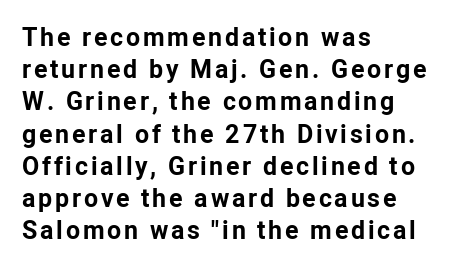
Chunky letters — that's bold for sure. Unlike italic type, these characters show no tilt at all. Each line starts at the same left margin while the right side varies. Underlining? Definitely not there.
